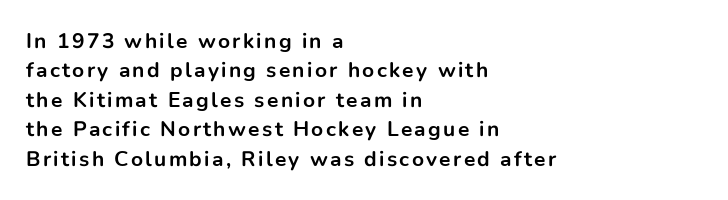
Leading: standard. On the weight axis this lands at bold, roughly 700. Letters rest on an invisible, unmarked baseline. A classic flush-left, rag-right setting is used for this passage. Characters remain perfectly vertical along every line.
